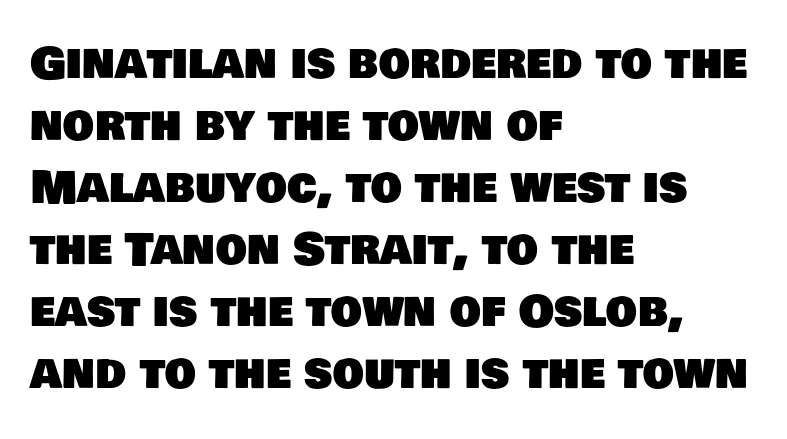
The image shows 44 px sans-serif type; set left-aligned, normal line spacing (1.41x), normal letter spacing, not underlined; low stroke contrast and a large x-height.
